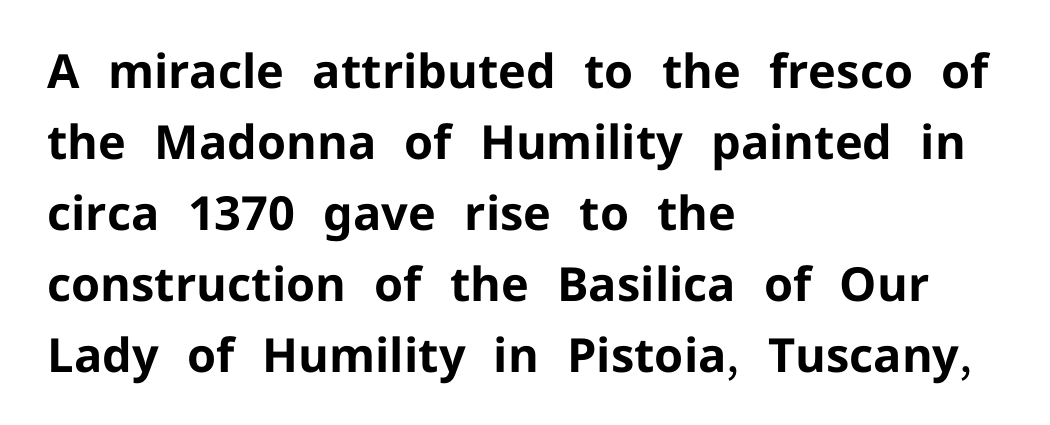
The image shows 47 px bold sans-serif type, upright; set left-aligned, normal line spacing (1.51x), normal letter spacing, not underlined; low stroke contrast and a medium x-height.
